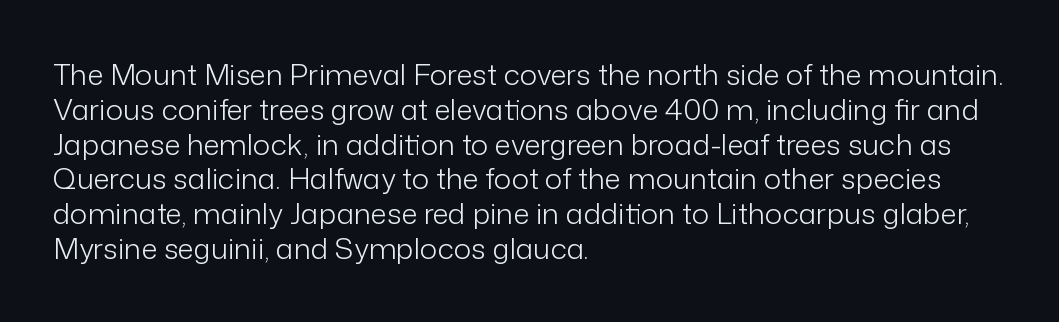
Quick note: underline off. Note the varied advance widths — an 'i' is clearly narrower than an 'm'. Short and long lines alike share a common starting point at left. The font family rendered here belongs to the sans-serif group.
